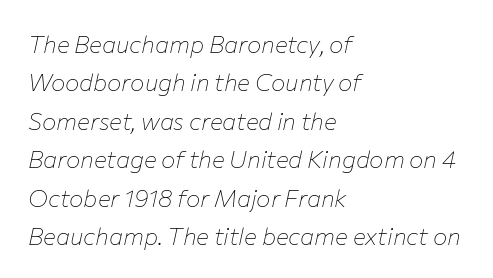
{"italic": "yes", "lean": "right", "slant_degrees": 12, "bold": "no", "underline": "no", "align": "left", "line_spacing": "normal", "line_spacing_ratio": 1.6, "letter_spacing": "normal", "letter_spacing_em": 0.0, "glyph_px": 24}
